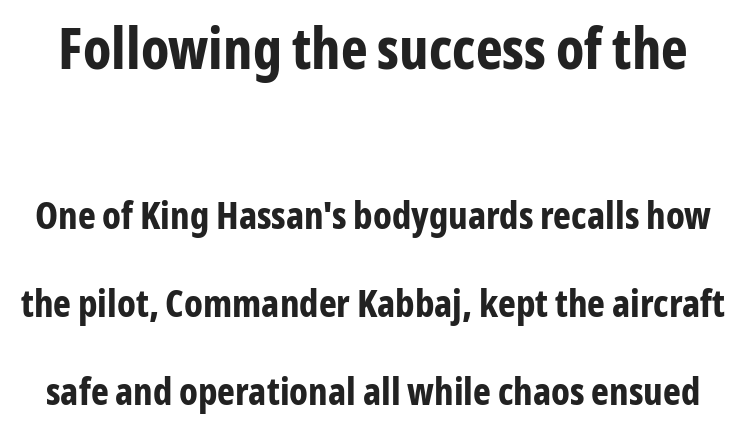
The image shows 57 px bold, condensed sans-serif type, upright; set loose line spacing (2.31x), normal letter spacing, not underlined; the first (top) block is 1.5x larger; low stroke contrast and a medium x-height.
